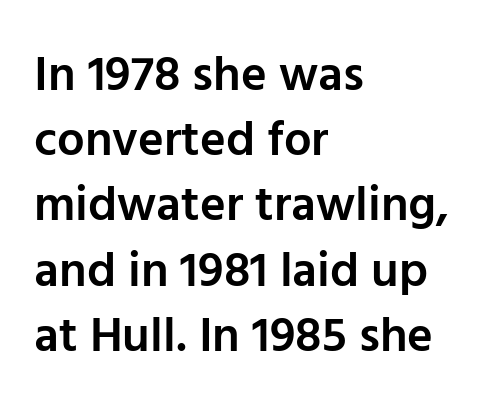
Q: Is the text bold? A: Semi-bold.
Q: Is the text italic (slanted)? A: No, it is upright.
Q: Is the typeface a serif or a sans-serif typeface? A: Sans-serif.
Q: Is the text underlined? A: No.
Q: How is the paragraph aligned? A: Left-aligned.
Q: Is the spacing between letters normal or unusually wide? A: Normal.
Q: Is the spacing between lines tight, normal or loose? A: Normal.
Q: Width (condensed, normal, or wide)? A: Normal.
Q: Stroke contrast? A: Low.
Q: x-height? A: Medium.
Q: Monospaced? A: No.
